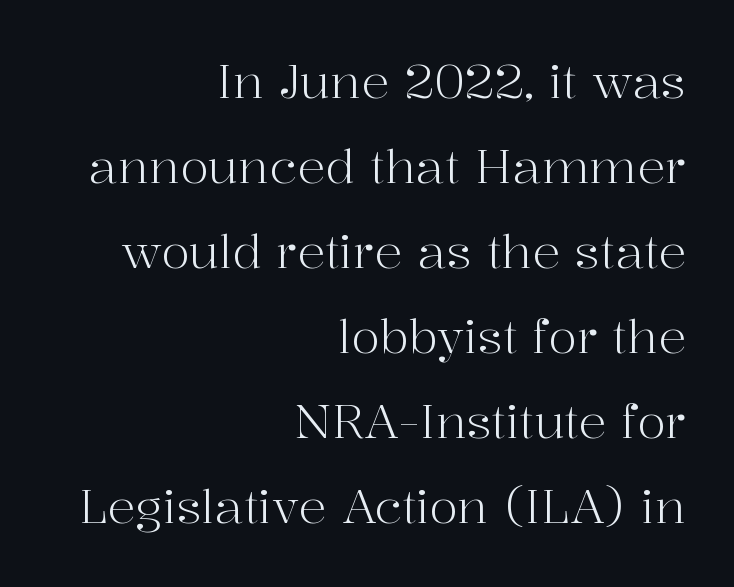
Quick note: not italic, upright. This rendering leaves character spacing at its baseline value. The string is rendered with underlining switched off. Classification — serif. You could not count columns in this text — the font is proportionally spaced.
